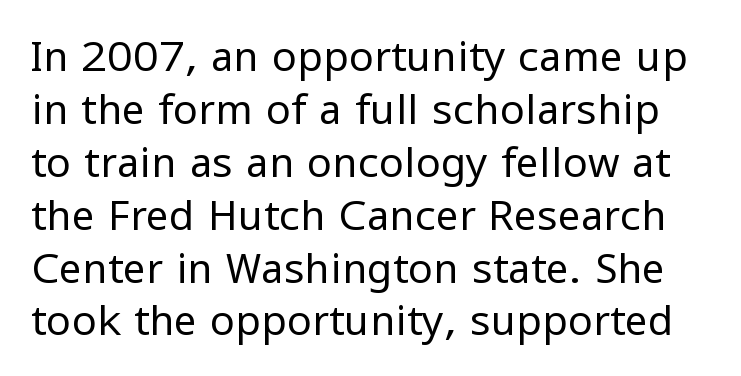
{"serif": "no", "italic": "no", "bold": "no", "weight": "regular", "width": "normal", "stroke_contrast": "low", "x_height": "medium", "monospaced": "no", "underline": "no", "line_spacing": "normal", "line_spacing_ratio": 1.29, "letter_spacing": "normal", "letter_spacing_em": 0.0, "glyph_px": 41}
